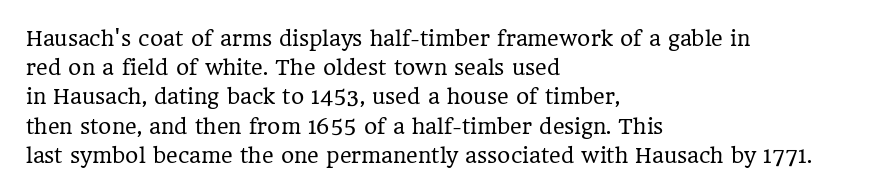
{"italic": "no", "bold": "no", "underline": "no", "align": "left", "line_spacing": "normal", "line_spacing_ratio": 1.46, "letter_spacing": "normal", "letter_spacing_em": 0.0, "glyph_px": 20}
